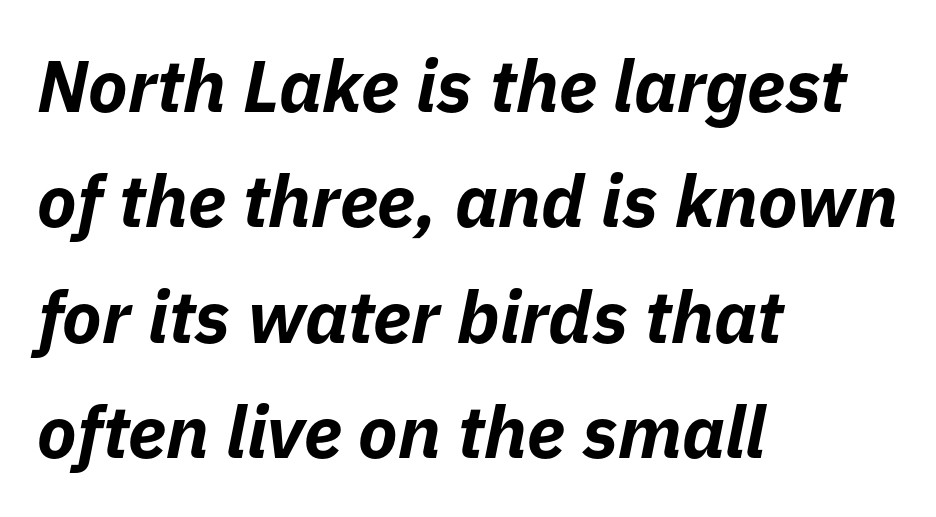
The image shows 73 px bold type, italic (leaning right); set left-aligned, normal line spacing (1.58x), normal letter spacing, not underlined; low stroke contrast and a medium x-height.
